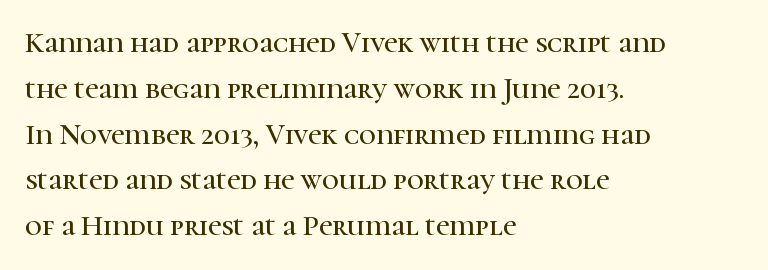
These lines are composed in type with serifs. One-word summary of the alignment: left. Check under the words: just untouched page. No italicization has been applied; the sample stays upright. The leading is moderate, giving the passage an even texture.
